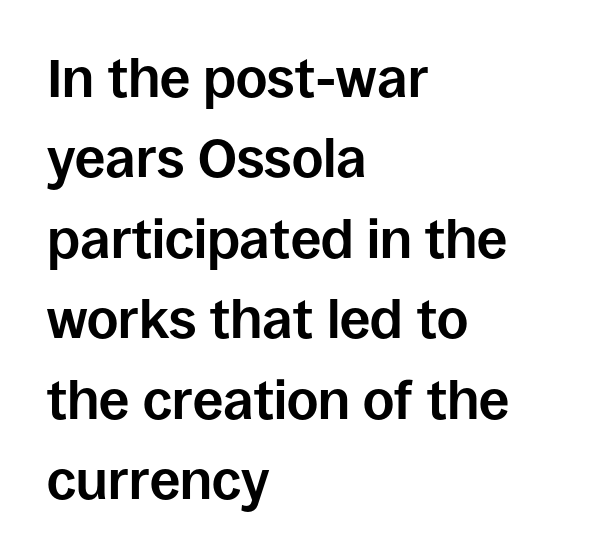
Q: Is the text bold? A: Yes.
Q: Is the text italic (slanted)? A: No, it is upright.
Q: Is the typeface a serif or a sans-serif typeface? A: Sans-serif.
Q: Is the text underlined? A: No.
Q: How is the paragraph aligned? A: Left-aligned.
Q: Is the spacing between letters normal or unusually wide? A: Normal.
Q: Is the spacing between lines tight, normal or loose? A: Normal.
Q: Width (condensed, normal, or wide)? A: Normal.
Q: Stroke contrast? A: Low.
Q: x-height? A: Large.
Q: Monospaced? A: No.
